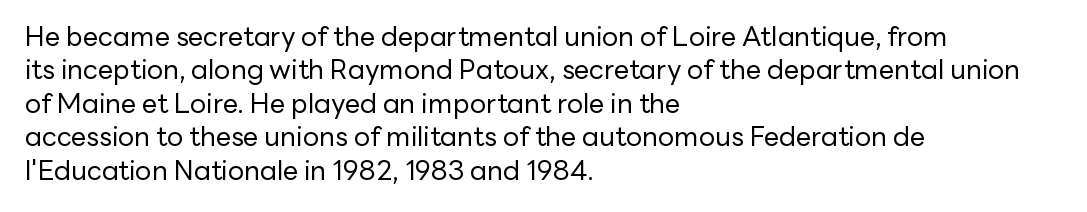
No letter is thick-stroked: the sample isn't bold. This rendering leaves character spacing at its baseline value. A bare baseline throughout the passage. Line beginnings align vertically; line endings do not. This sample uses an upright cut, with every glyph sitting square on the baseline.
